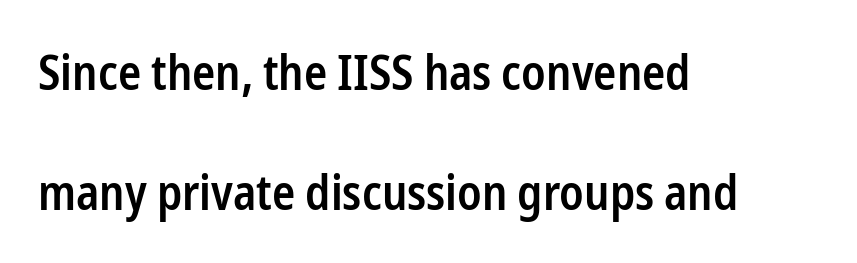
{"serif": "no", "italic": "no", "bold": "semi", "weight": "semibold", "width": "condensed", "stroke_contrast": "low", "x_height": "medium", "monospaced": "no", "underline": "no", "align": "left", "line_spacing": "loose", "line_spacing_ratio": 2.49, "letter_spacing": "normal", "letter_spacing_em": 0.0, "glyph_px": 48}
